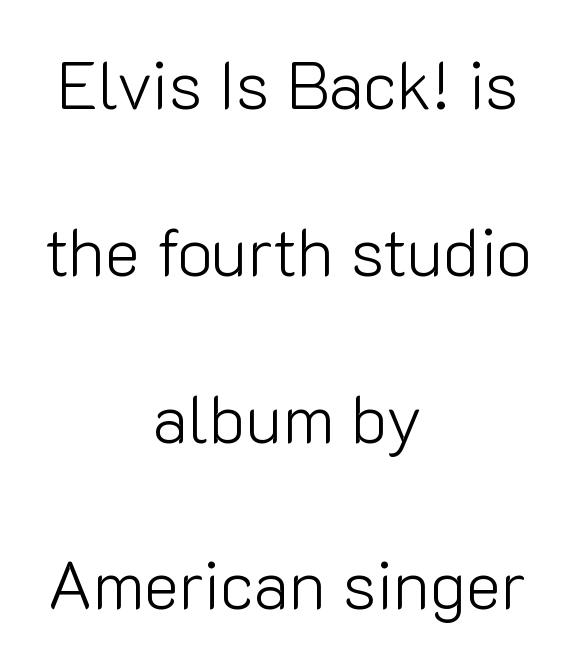
{"serif": "no", "italic": "no", "bold": "no", "weight": "light", "width": "normal", "stroke_contrast": "low", "x_height": "medium", "monospaced": "no", "underline": "no", "align": "center", "line_spacing": "loose", "line_spacing_ratio": 2.49, "letter_spacing": "normal", "letter_spacing_em": 0.0, "glyph_px": 67}
